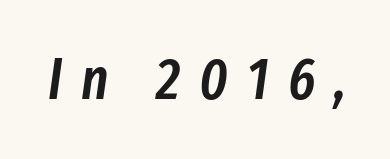
Q: Is the text bold? A: Semi-bold.
Q: Is the text italic (slanted)? A: Yes, it leans right by about 8 degrees.
Q: Is the text underlined? A: No.
Q: Is the spacing between letters normal or unusually wide? A: Unusually wide.
Q: Width (condensed, normal, or wide)? A: Condensed.
Q: Stroke contrast? A: Low.
Q: x-height? A: Medium.
Q: Monospaced? A: No.
